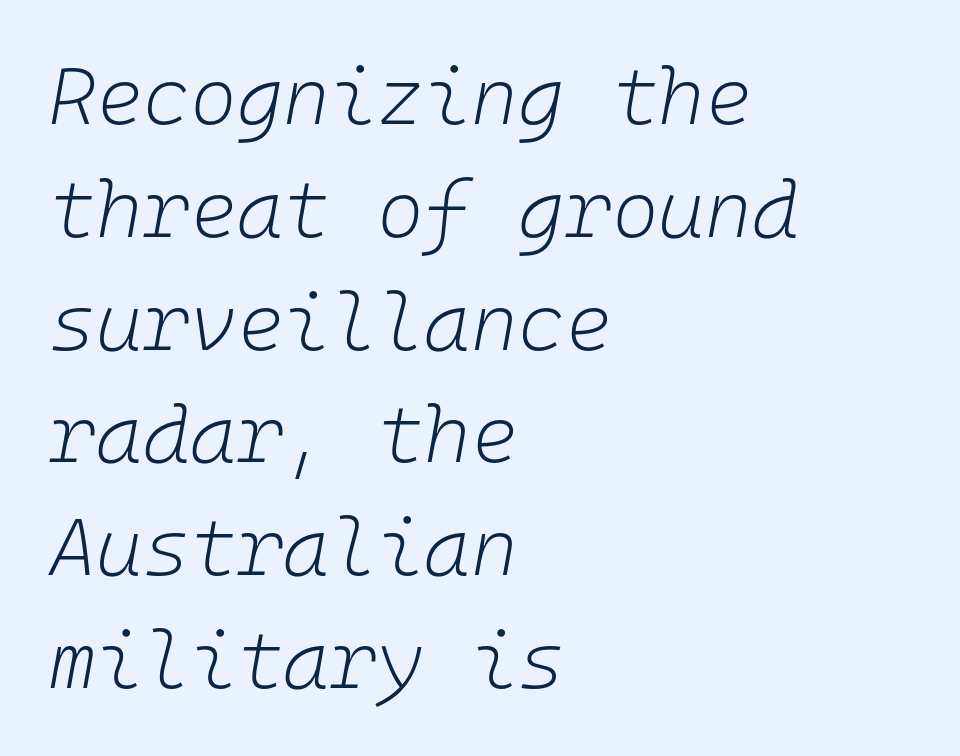
Decoration check: the copy has no underline. Note the uniform advance width — an 'i' takes as much space as an 'm'. No heavy texture on the line: the type isn't bold. This sample uses an oblique cut, with every glyph tilted off the vertical.
